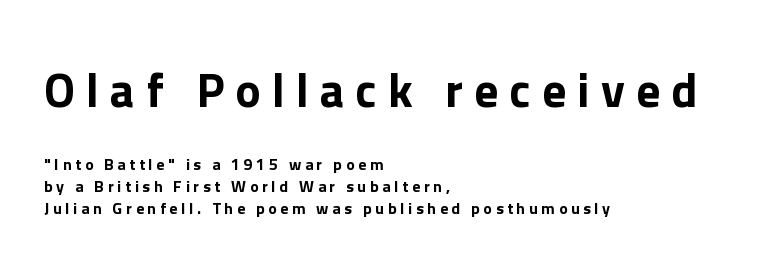
Q: Is the text italic (slanted)? A: No, it is upright.
Q: Is the typeface a serif or a sans-serif typeface? A: Sans-serif.
Q: Is the text underlined? A: No.
Q: How is the paragraph aligned? A: Left-aligned.
Q: Is the spacing between letters normal or unusually wide? A: Unusually wide.
Q: Is the spacing between lines tight, normal or loose? A: Normal.
Q: Which block of text is set in a larger size, the first (top) or the second (bottom)? A: The first (top) one.
Q: Width (condensed, normal, or wide)? A: Normal.
Q: Stroke contrast? A: Low.
Q: x-height? A: Medium.
Q: Monospaced? A: No.
